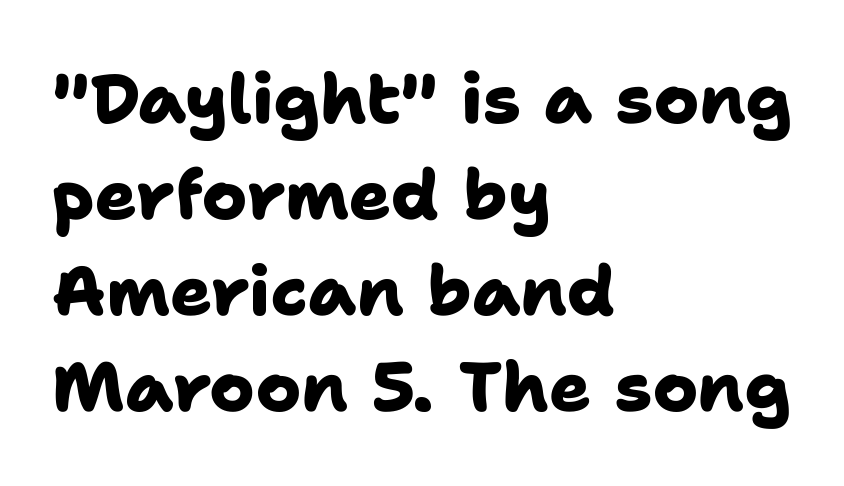
The image shows 69 px heavy sans-serif type; set left-aligned, normal line spacing (1.39x), normal letter spacing, not underlined; low stroke contrast and a medium x-height.
